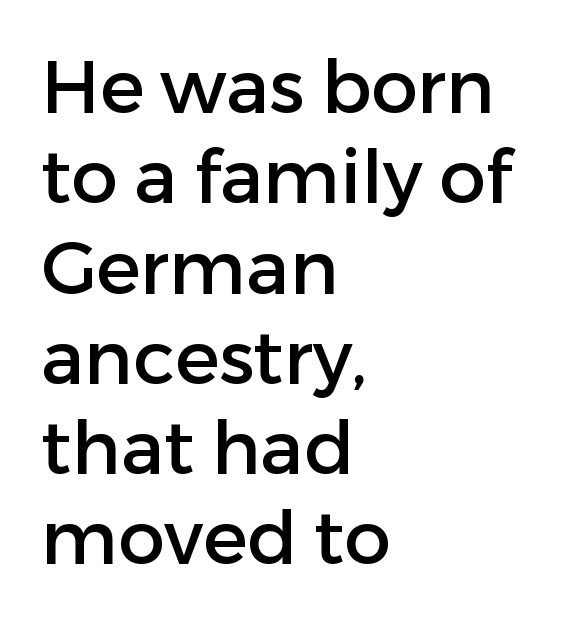
{"serif": "no", "italic": "no", "width": "normal", "stroke_contrast": "low", "x_height": "medium", "monospaced": "no", "underline": "no", "align": "left", "line_spacing_ratio": 1.22, "letter_spacing": "normal", "letter_spacing_em": 0.0, "glyph_px": 74}
